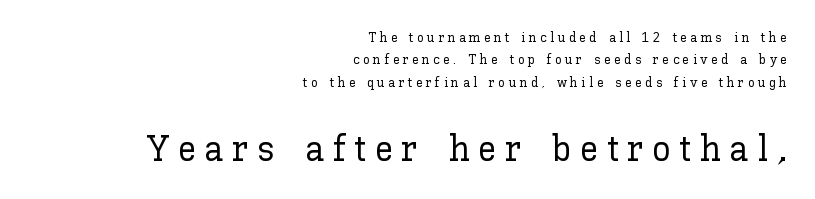
{"italic": "no", "width": "normal", "stroke_contrast": "low", "x_height": "medium", "monospaced": "no", "underline": "no", "align": "right", "line_spacing": "normal", "line_spacing_ratio": 1.6, "letter_spacing": "wide", "letter_spacing_em": 0.23, "larger_block": "second", "size_ratio": 2.64, "glyph_px": 37}
